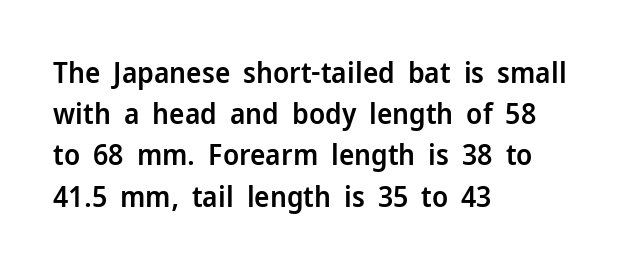
Q: Is the text bold? A: Semi-bold.
Q: Is the text italic (slanted)? A: No, it is upright.
Q: Is the typeface a serif or a sans-serif typeface? A: Sans-serif.
Q: Is the text underlined? A: No.
Q: How is the paragraph aligned? A: Left-aligned.
Q: Is the spacing between letters normal or unusually wide? A: Normal.
Q: Is the spacing between lines tight, normal or loose? A: Normal.
Q: Width (condensed, normal, or wide)? A: Normal.
Q: Stroke contrast? A: Low.
Q: x-height? A: Medium.
Q: Monospaced? A: No.
